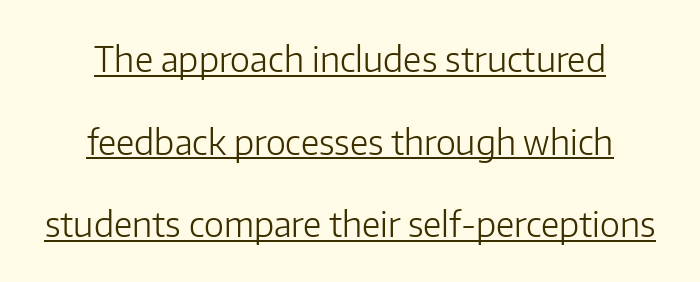
Q: Is the text bold? A: No.
Q: Is the text italic (slanted)? A: No, it is upright.
Q: Is the typeface a serif or a sans-serif typeface? A: Sans-serif.
Q: Is the text underlined? A: Yes.
Q: How is the paragraph aligned? A: Centered.
Q: Is the spacing between letters normal or unusually wide? A: Normal.
Q: Is the spacing between lines tight, normal or loose? A: Loose.
Q: Width (condensed, normal, or wide)? A: Normal.
Q: Stroke contrast? A: Low.
Q: x-height? A: Medium.
Q: Monospaced? A: No.
